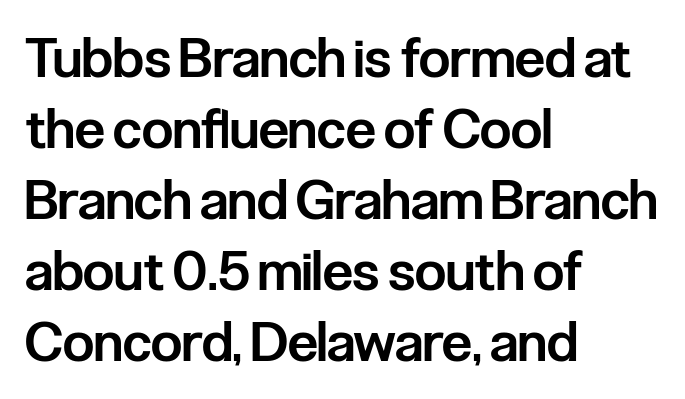
The image shows 55 px semibold, condensed sans-serif type, upright; set left-aligned, normal line spacing (1.29x), normal letter spacing, not underlined; low stroke contrast and a medium x-height.
